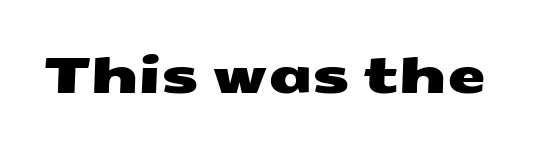
The image shows 50 px wide sans-serif type; set normal letter spacing, not underlined; medium stroke contrast and a medium x-height.
